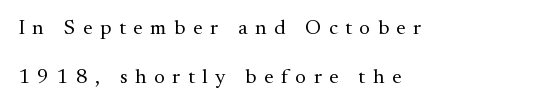
The image shows 21 px text type, upright; set left-aligned, loose line spacing (2.32x), unusually wide letter spacing (+0.36 em), not underlined.
